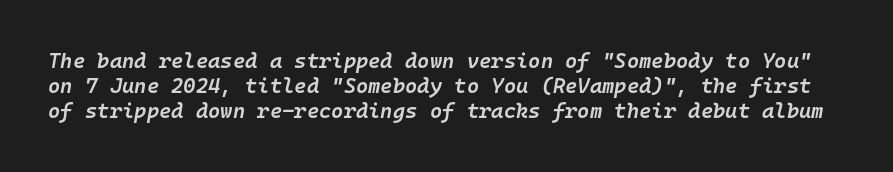
The image shows 21 px text type, italic (leaning right); set line spacing 1.2x, normal letter spacing, not underlined.
